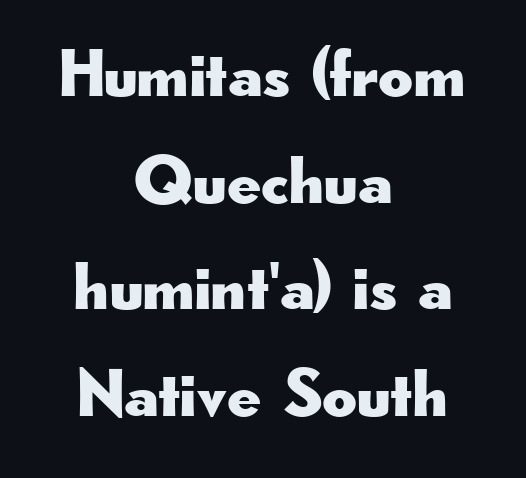
{"serif": "no", "italic": "no", "width": "wide", "stroke_contrast": "low", "x_height": "small", "monospaced": "no", "underline": "no", "align": "center", "line_spacing": "normal", "line_spacing_ratio": 1.59, "letter_spacing": "normal", "letter_spacing_em": 0.0, "glyph_px": 67}
